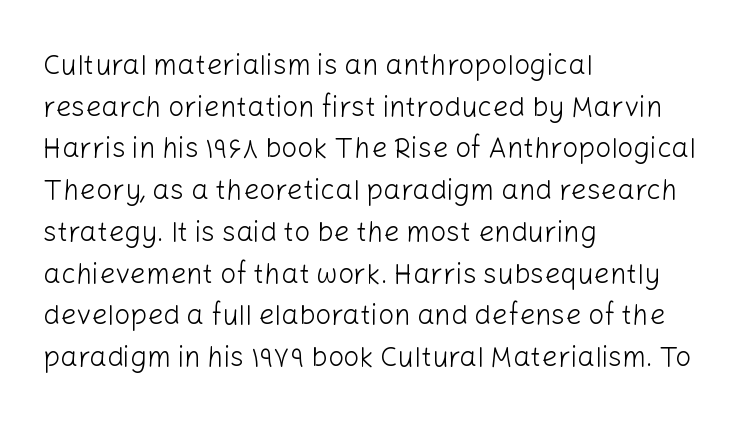
Proportional: the letters do not fall into vertical columns. Grotesque or geometric, the face here clearly has no serifs. How are the letters spaced? Ordinarily, with no added tracking. How would I describe the line gaps? Plain and ordinary.
